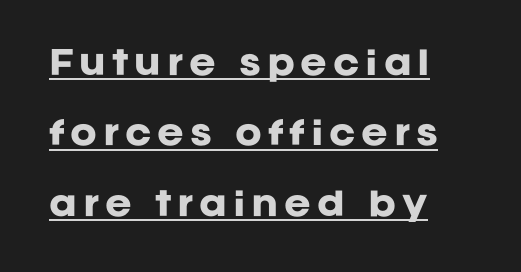
Q: Is the text bold? A: Yes.
Q: Is the text italic (slanted)? A: No, it is upright.
Q: Is the typeface a serif or a sans-serif typeface? A: Sans-serif.
Q: Is the text underlined? A: Yes.
Q: How is the paragraph aligned? A: Left-aligned.
Q: Is the spacing between lines tight, normal or loose? A: Loose.
Q: Width (condensed, normal, or wide)? A: Normal.
Q: Stroke contrast? A: Low.
Q: x-height? A: Large.
Q: Monospaced? A: No.
